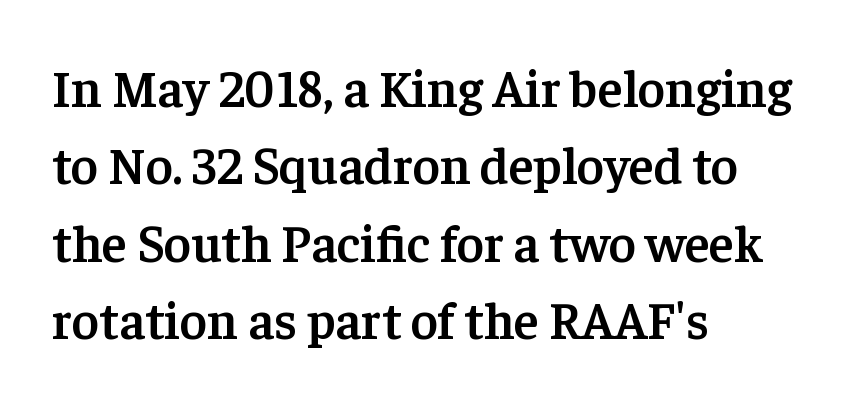
{"serif": "yes", "italic": "no", "bold": "semi", "weight": "semibold", "width": "normal", "stroke_contrast": "low", "x_height": "medium", "monospaced": "no", "underline": "no", "align": "left", "line_spacing": "normal", "line_spacing_ratio": 1.49, "letter_spacing": "normal", "letter_spacing_em": 0.0, "glyph_px": 52}
